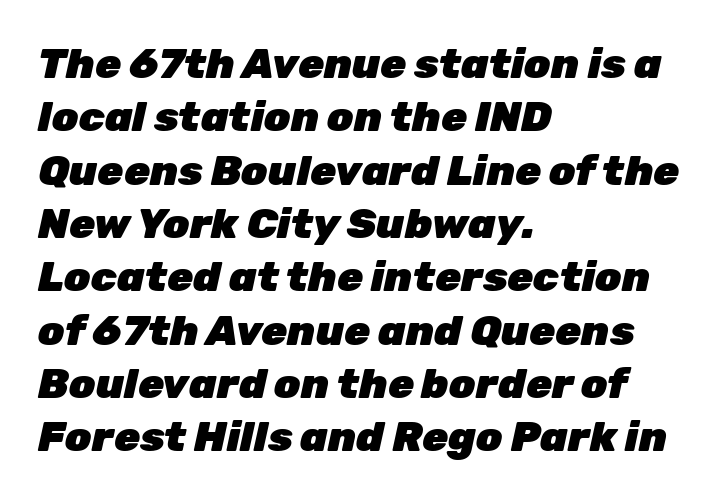
{"italic": "yes", "lean": "right", "slant_degrees": 12, "bold": "yes", "weight": "heavy", "width": "normal", "stroke_contrast": "low", "x_height": "medium", "monospaced": "no", "underline": "no", "align": "left", "line_spacing": "normal", "line_spacing_ratio": 1.27, "letter_spacing": "normal", "letter_spacing_em": 0.0, "glyph_px": 42}
